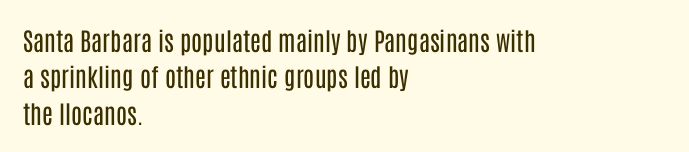
In terms of posture, this sample is upright. The passage shown has conventional tracking throughout. The zone under the glyphs is completely vacant. The lines are quadded left. These glyphs show unthickened strokes, regular width or finer. Rows of type keep a routine distance in the vertical direction.
